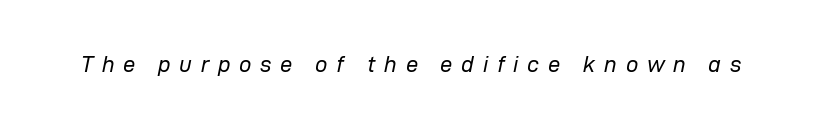
The typesetting does not lean heavy: it is not bold. Tracking value appears strongly positive — letters spread wide. The specimen omits any rule beneath the text block's lines. This sample uses an oblique cut, with every glyph tilted off the vertical.
